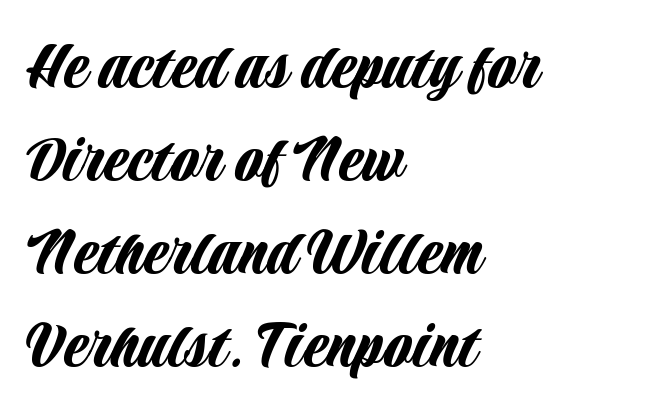
Q: Is the text italic (slanted)? A: Yes.
Q: Is the typeface a serif or a sans-serif typeface? A: Sans-serif.
Q: Is the text underlined? A: No.
Q: How is the paragraph aligned? A: Left-aligned.
Q: Is the spacing between letters normal or unusually wide? A: Normal.
Q: Is the spacing between lines tight, normal or loose? A: Normal.
Q: Width (condensed, normal, or wide)? A: Condensed.
Q: Stroke contrast? A: Low.
Q: x-height? A: Large.
Q: Monospaced? A: No.
